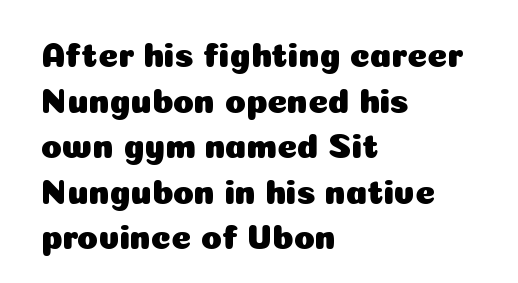
In terms of letterform style, serifs are entirely absent. These lines are set flush left with a ragged right edge. Baseline-to-baseline distance is the conventional proportion of letter height. Honestly, there is no underline to notice here at all. This sample uses an upright cut, with every glyph sitting square on the baseline.
